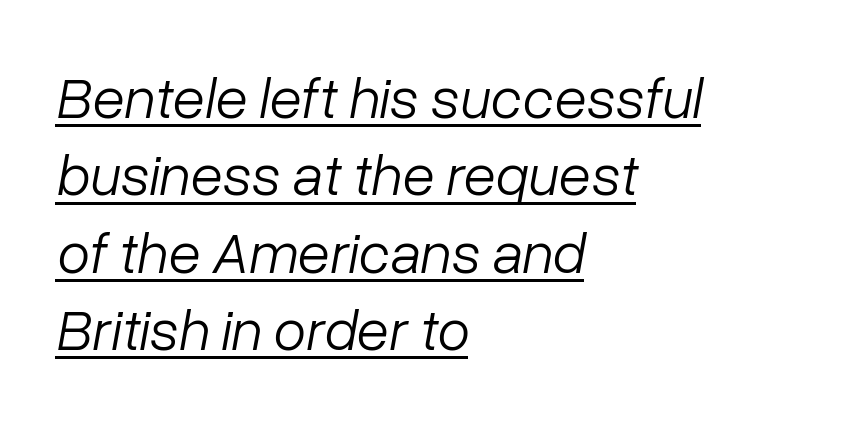
An italicized treatment has been applied to the whole sample. The typesetter chose a ragged-right arrangement here. Think standard paragraph weight, or any step lighter than that. A typesetter would call this proportional, since set widths differ per character. Does a line run under the words? Yes, clearly.
